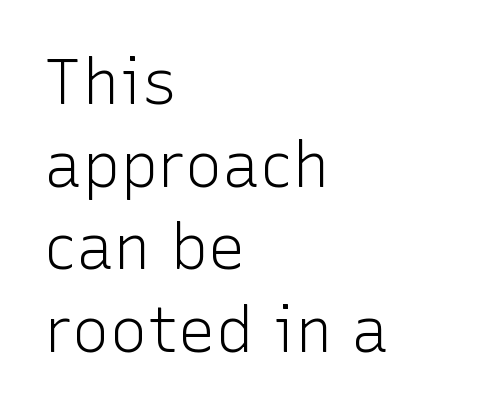
Proportional: the letters do not fall into vertical columns. Which margin do the lines hug? The left one — the right edge is uneven. This block has exactly the height ordinary leading produces. The typeface has the unassuming heft of standard copy or less. Tracking here is standard; glyphs follow each other at the usual distance. This sample uses an upright cut, with every glyph sitting square on the baseline.
